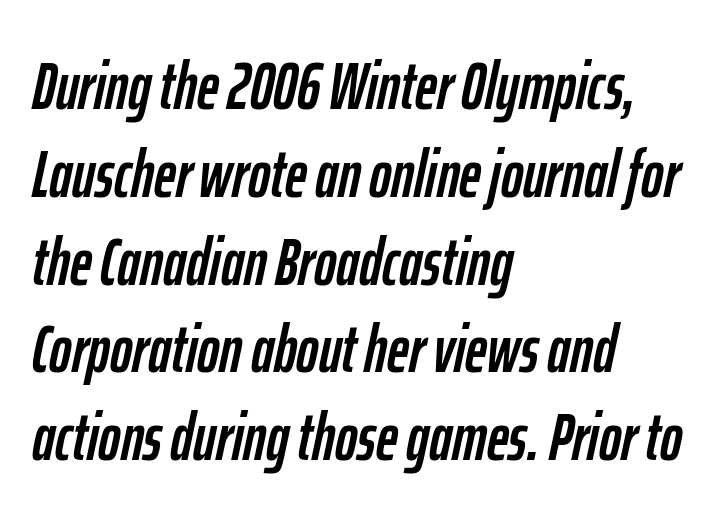
Vertically, the passage feels balanced, rows spaced as you'd expect. Check the space under the baseline: it is left empty. Would a proofreader flag this as italicized? Yes. Glyph-to-glyph distance matches everyday printed text. A classic flush-left, rag-right setting is used for this passage.
